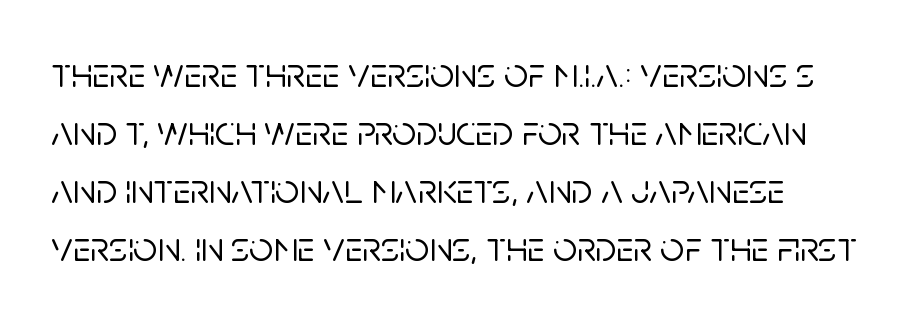
Check the space under the baseline: it is left empty. Tall strokes in this sample are plumb rather than angled. Short note: letters normally spaced. This block has exactly the height ordinary leading produces. A typesetter would call this proportional, since set widths differ per character.
